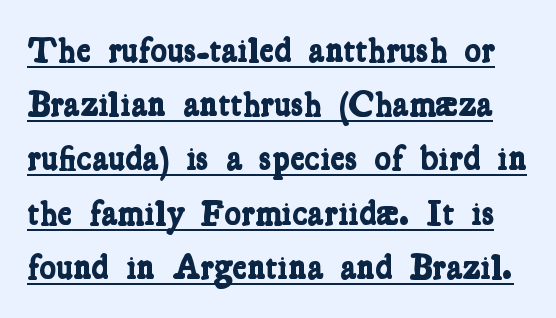
Q: Is the text bold? A: Yes.
Q: Is the typeface a serif or a sans-serif typeface? A: Serif.
Q: Is the text underlined? A: Yes.
Q: Is the spacing between letters normal or unusually wide? A: Normal.
Q: Is the spacing between lines tight, normal or loose? A: Normal.
Q: Width (condensed, normal, or wide)? A: Condensed.
Q: Stroke contrast? A: Low.
Q: x-height? A: Medium.
Q: Monospaced? A: No.
